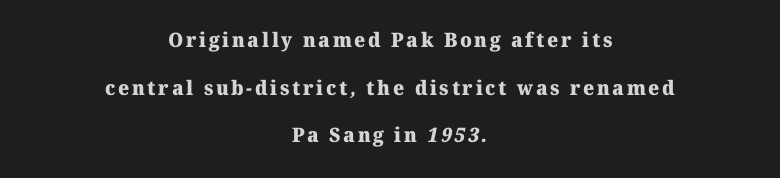
{"bold": "yes", "underline": "no", "align": "center", "line_spacing": "loose", "line_spacing_ratio": 2.38, "glyph_px": 20}
